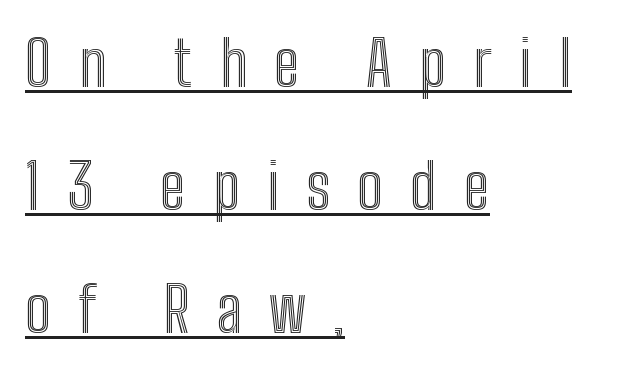
Tracking value appears strongly positive — letters spread wide. Somebody hit Ctrl+U on this one — the words are underlined. These lines were composed using upright roman letters. Think of a printed novel: that variable character pitch is what you see here. Reading down the block, your eye returns to a fixed left position each line. Does the leading feel generous? Absolutely, it's lavish.
